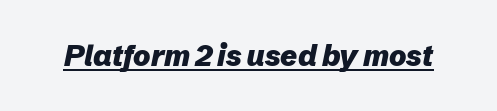
{"italic": "yes", "lean": "right", "slant_degrees": 12, "bold": "yes", "weight": "heavy", "width": "normal", "stroke_contrast": "low", "x_height": "medium", "monospaced": "no", "underline": "yes", "letter_spacing": "normal", "letter_spacing_em": 0.0, "glyph_px": 29}
